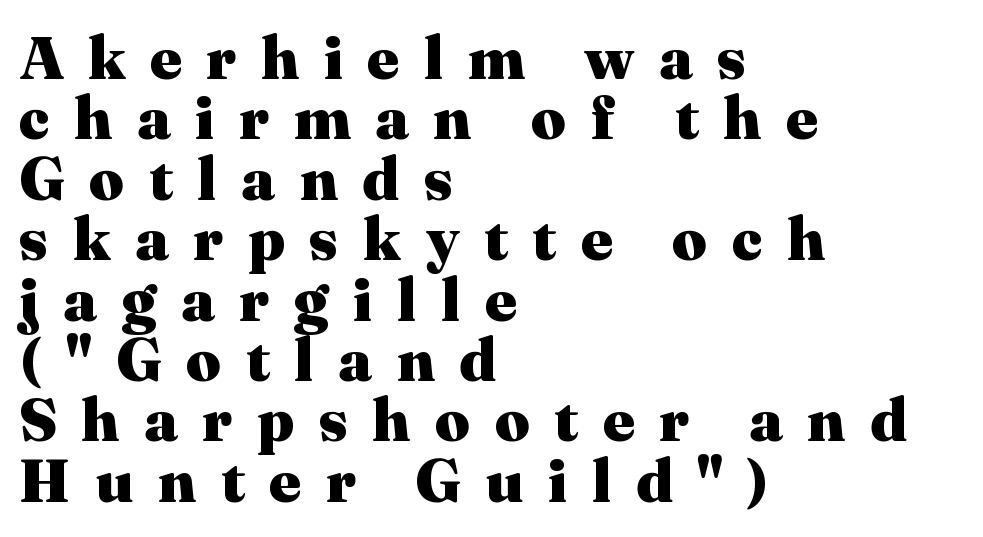
{"serif": "yes", "italic": "no", "bold": "yes", "weight": "heavy", "width": "normal", "stroke_contrast": "medium", "x_height": "medium", "monospaced": "no", "underline": "no", "align": "left", "line_spacing": "tight", "line_spacing_ratio": 0.99, "letter_spacing": "wide", "letter_spacing_em": 0.4, "glyph_px": 61}
